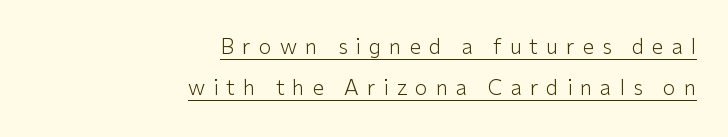
These lines are set flush right with a ragged left edge. Rows of type keep a wide berth in the vertical direction. The rendering inserts visible extra space after every character. The axis of the letterforms is exactly vertical.
